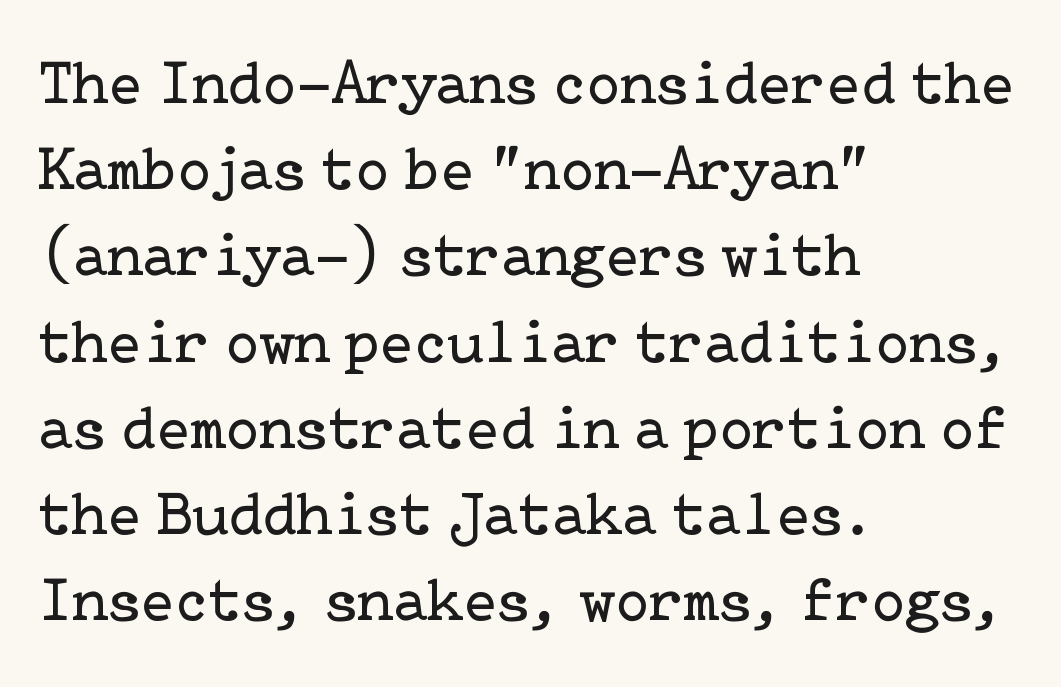
The image shows 62 px regular-weight serif type, upright; set left-aligned, normal line spacing (1.39x), normal letter spacing, not underlined; low stroke contrast and a medium x-height.
